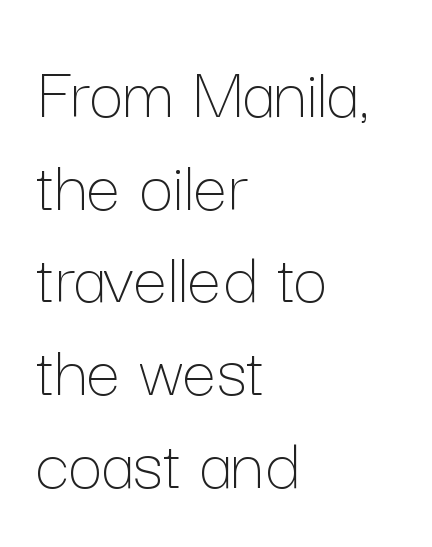
Weight: not bold — regular or lighter. Bare-footed words on every line. Do the characters align in a grid? No, the font is proportional. Reading down the block, your eye returns to a fixed left position each line.
